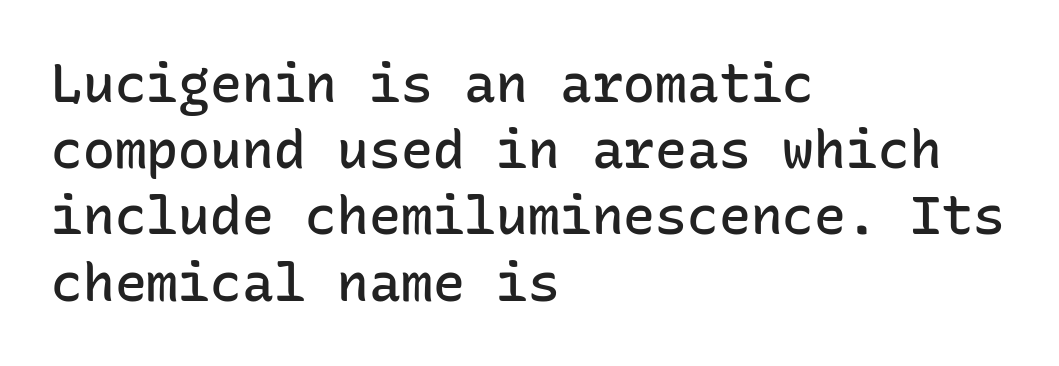
{"serif": "no", "italic": "no", "bold": "semi", "weight": "semibold", "width": "normal", "stroke_contrast": "low", "x_height": "medium", "monospaced": "yes", "underline": "no", "align": "left", "line_spacing": "normal", "line_spacing_ratio": 1.25, "letter_spacing": "normal", "letter_spacing_em": 0.0, "glyph_px": 53}
